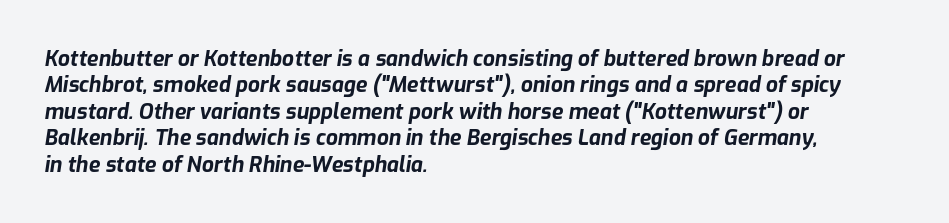
The rendering uses a bold face; every stroke is thick and dark. The line-height multiplier appears to be the usual default. Reading down the block, your eye returns to a fixed left position each line. The baseline area is clear.
